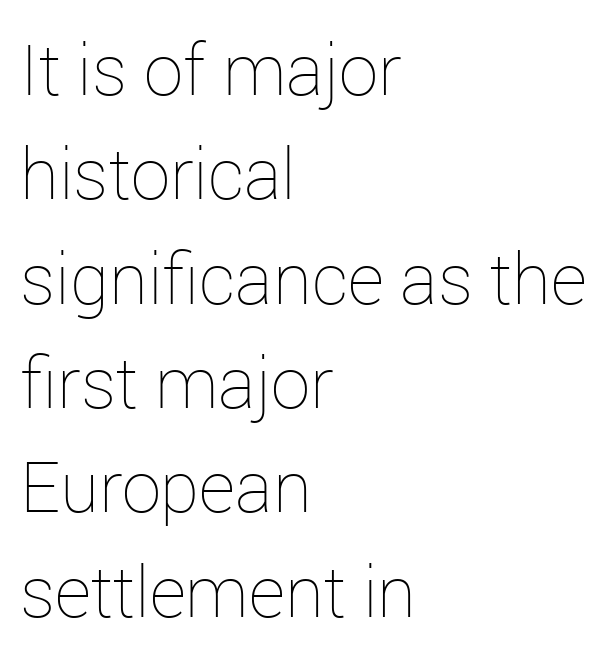
{"italic": "no", "bold": "no", "weight": "thin", "width": "normal", "stroke_contrast": "low", "x_height": "medium", "monospaced": "no", "underline": "no", "align": "left", "line_spacing": "normal", "line_spacing_ratio": 1.47, "letter_spacing": "normal", "letter_spacing_em": 0.0, "glyph_px": 71}
